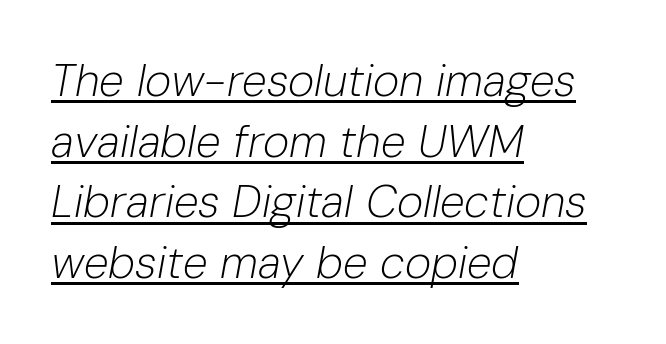
Typeset ragged right — the left edge is the straight one. Emphasis-style slanted type is in use. Summary of weight: not heavy and not bold. How would I describe the line gaps? Plain and ordinary.
